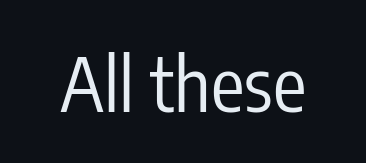
{"serif": "no", "italic": "no", "bold": "no", "weight": "regular", "width": "condensed", "stroke_contrast": "low", "x_height": "medium", "monospaced": "no", "underline": "no", "letter_spacing": "normal", "letter_spacing_em": 0.0, "glyph_px": 75}
